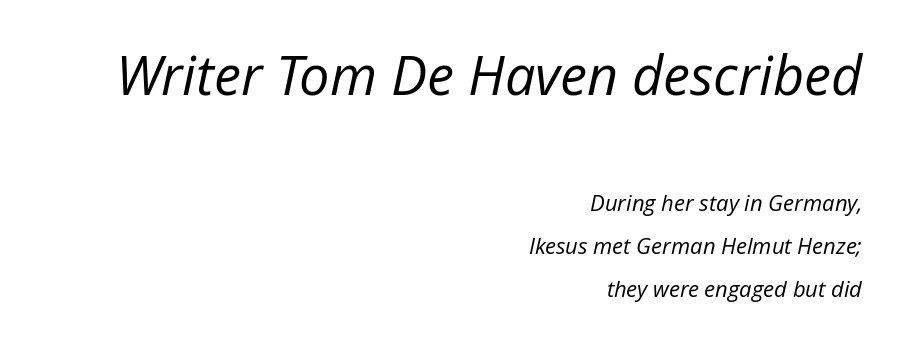
The image shows 54 px regular-weight type, italic (leaning right); set right-aligned, loose line spacing (1.97x), normal letter spacing, not underlined; the first (top) block is 2.45x larger; low stroke contrast and a medium x-height.
